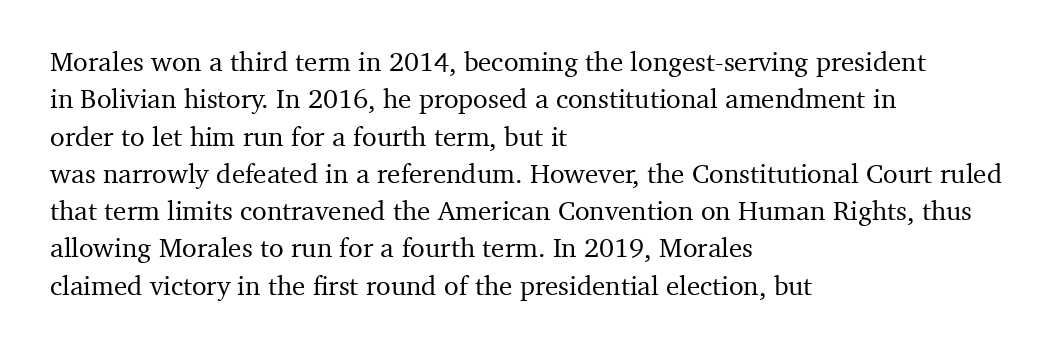
Normally led — the rows are evenly, conventionally spaced. Letter spacing: default. This is the regular roman posture of the typeface. Clear beneath every line of the passage. This rendering uses left alignment, leaving the right contour irregular.
